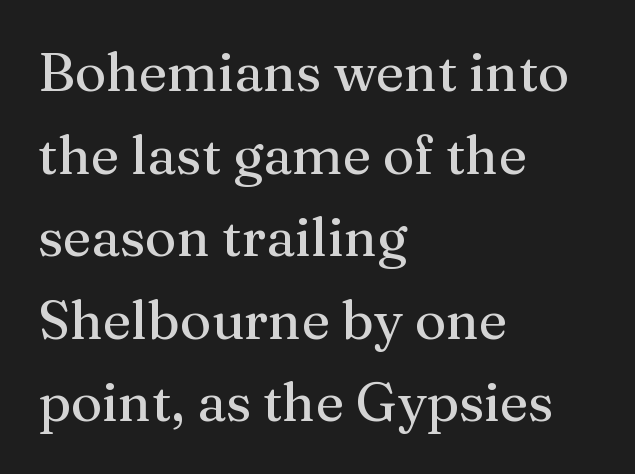
Serifs: yes, visible at the terminals of the letterforms. The face used here is rendered with its standard letterfit. Visually the block forms a straight wall on the left and a jagged coastline on the right. Clear beneath every line of the passage. The font's upright variant was chosen for this text. The letters advance in unequal steps, a hallmark of proportional type.
